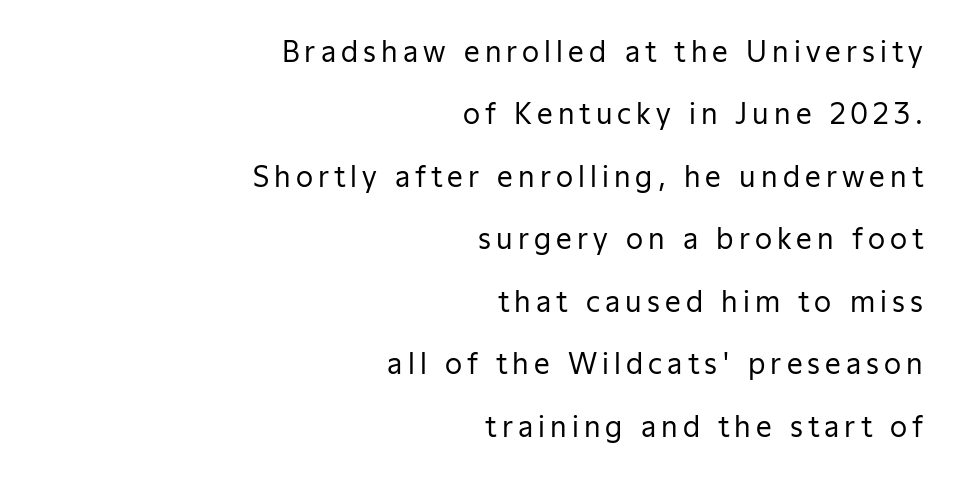
The image shows 28 px regular-weight sans-serif type, upright; set right-aligned, loose line spacing (2.23x), not underlined; low stroke contrast and a medium x-height.
